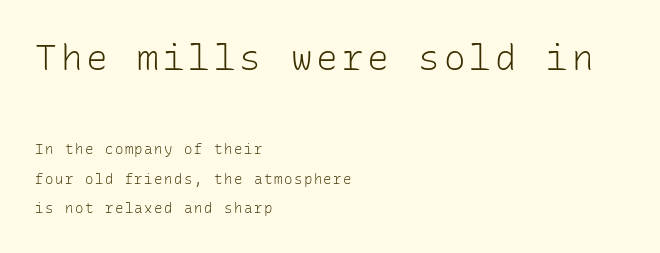
{"serif": "no", "italic": "no", "bold": "no", "weight": "light", "width": "normal", "stroke_contrast": "low", "x_height": "medium", "monospaced": "yes", "underline": "no", "align": "left", "line_spacing": "loose", "line_spacing_ratio": 2.12, "larger_block": "first", "size_ratio": 2.57, "glyph_px": 36}
